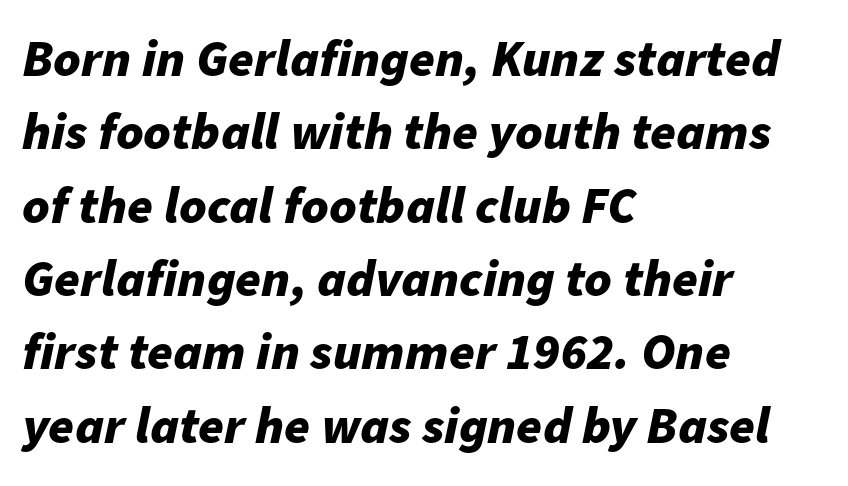
In terms of weight, the rendering is a true, heavy bold. Yep, that's italic — everything's leaning. These lines stack with their left ends in a neat column. This sample uses plain, unmodified letter spacing. Bare-footed words on every line. The face used here is proportionally spaced, like ordinary book or web type.
